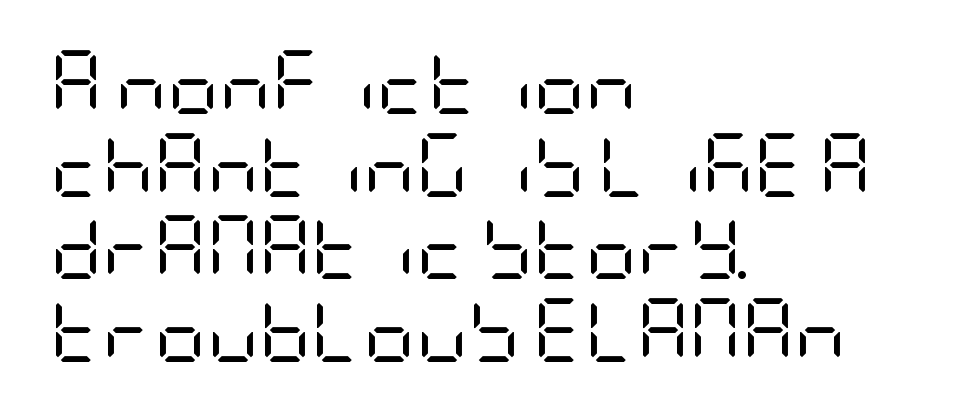
The image shows 64 px regular-weight, condensed sans-serif type, upright; set left-aligned, normal line spacing (1.29x), normal letter spacing, not underlined; low stroke contrast and a large x-height.
